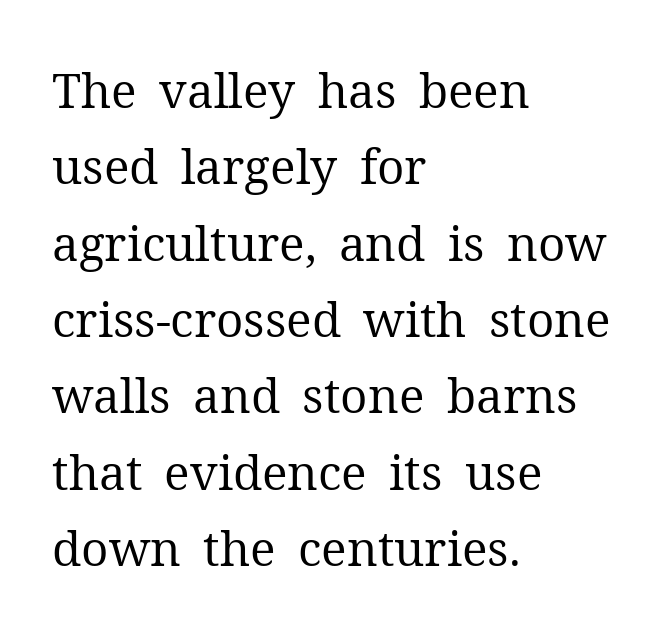
Compared with typical body copy, the letter spacing here is the same. The cut favours lightness, reaching ordinary text weight at its darkest. Horizontal bands of white between lines are of average thickness. Varying glyph widths throughout — classic text-font behaviour. Are there feet on the stems? There are — it's a serif. The foot of each line stays bare and open.
